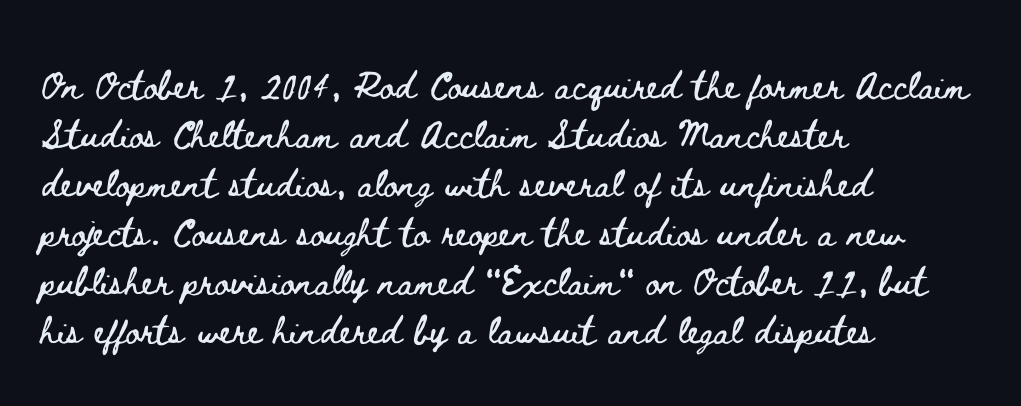
The paragraph has a hard left edge and a soft right edge. Clear beneath every line of the passage. Tracking here is standard; glyphs follow each other at the usual distance. Honestly, the row spacing looks completely unremarkable.
